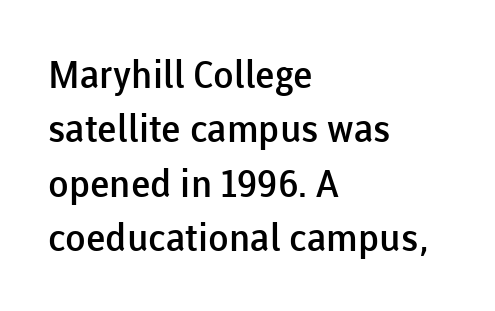
{"serif": "no", "italic": "no", "bold": "semi", "weight": "semibold", "width": "normal", "stroke_contrast": "low", "x_height": "medium", "monospaced": "no", "underline": "no", "align": "left", "line_spacing": "normal", "line_spacing_ratio": 1.43, "letter_spacing": "normal", "letter_spacing_em": 0.0, "glyph_px": 38}
